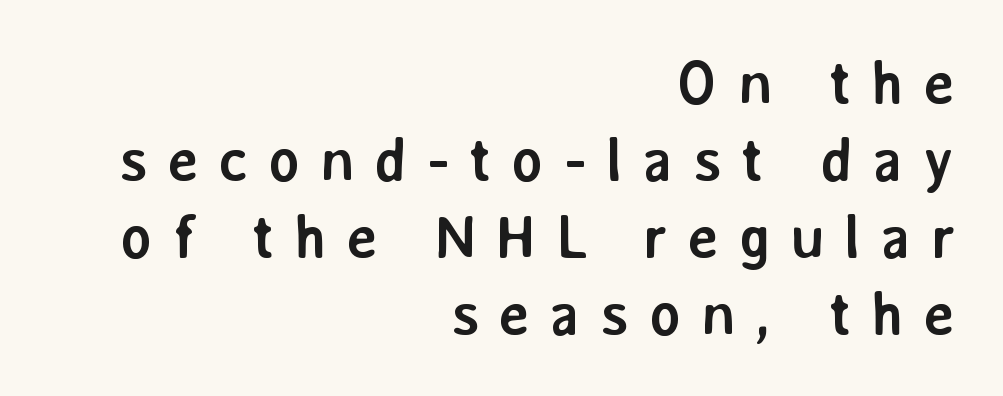
Font category for this specimen: sans-serif. Descender tails drop into unmarked territory. Leading: standard. This sample uses expanded letter spacing, leaving extra air between glyphs. Strokes here are thick enough to call this a true bold. Is there any slant? The stems are plumb.
